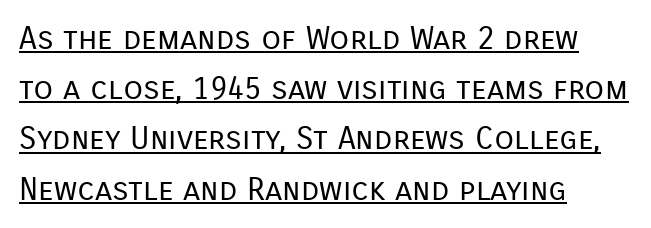
{"serif": "no", "italic": "no", "bold": "no", "weight": "regular", "width": "normal", "stroke_contrast": "low", "x_height": "medium", "monospaced": "no", "underline": "yes", "align": "left", "line_spacing": "normal", "line_spacing_ratio": 1.57, "letter_spacing": "normal", "letter_spacing_em": 0.0, "glyph_px": 32}
